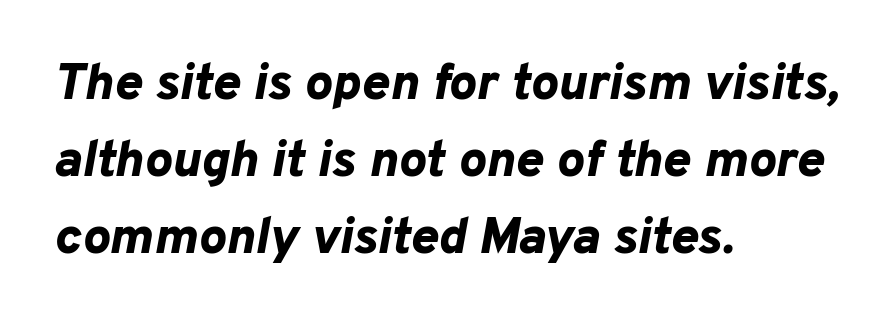
The image shows 52 px bold type, italic (leaning right); set left-aligned, normal line spacing (1.48x), normal letter spacing, not underlined; low stroke contrast and a medium x-height.
